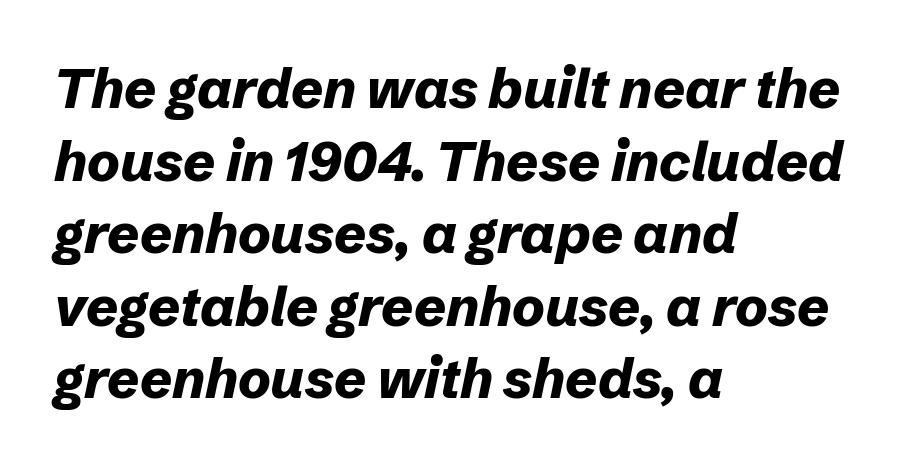
Look at the stroke-to-counter ratio: heavy, a bold. You could not count columns in this text — the font is proportionally spaced. Italic: yes, the glyphs are oblique. You could call the tracking neutral — neither tight nor loose.
